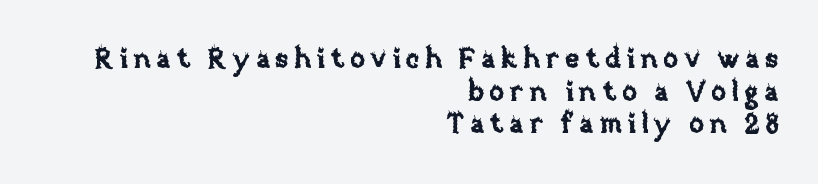
The image shows 27 px text type, upright; set right-aligned, line spacing 1.21x, unusually wide letter spacing (+0.2 em), not underlined.
